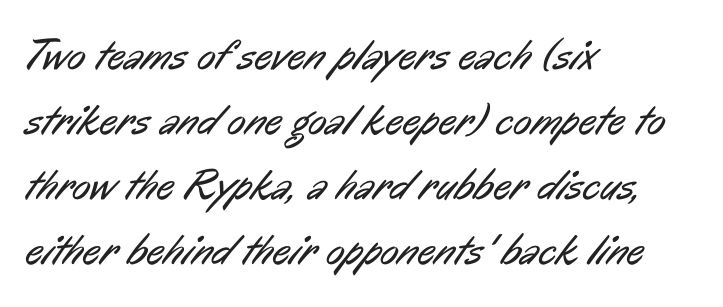
{"serif": "no", "bold": "no", "weight": "regular", "width": "condensed", "stroke_contrast": "low", "x_height": "medium", "monospaced": "no", "underline": "no", "align": "left", "line_spacing": "normal", "line_spacing_ratio": 1.51, "letter_spacing": "normal", "letter_spacing_em": 0.0, "glyph_px": 43}
